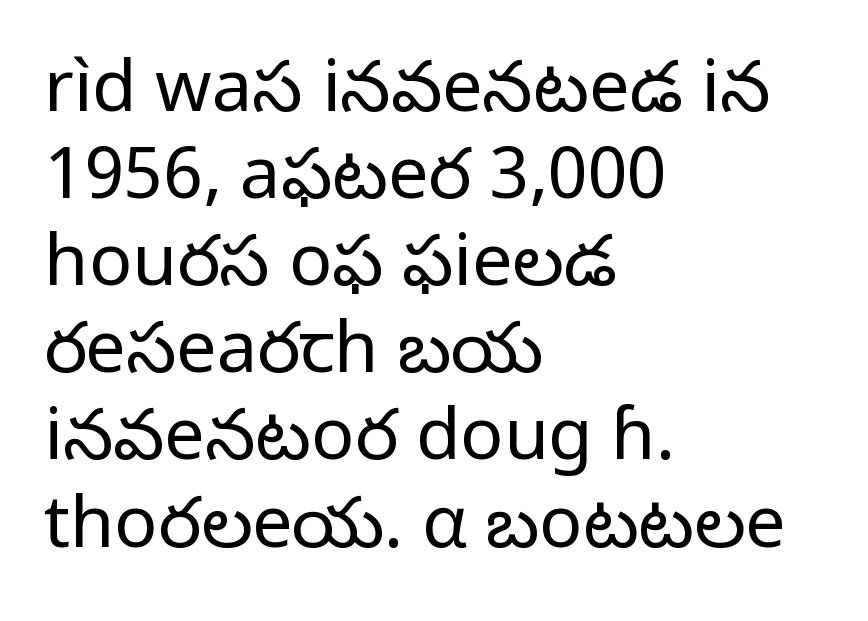
Q: Is the text bold? A: No.
Q: Is the text italic (slanted)? A: No, it is upright.
Q: Is the typeface a serif or a sans-serif typeface? A: Sans-serif.
Q: Is the text underlined? A: No.
Q: How is the paragraph aligned? A: Left-aligned.
Q: Is the spacing between letters normal or unusually wide? A: Normal.
Q: Width (condensed, normal, or wide)? A: Normal.
Q: Stroke contrast? A: Low.
Q: x-height? A: Medium.
Q: Monospaced? A: No.
